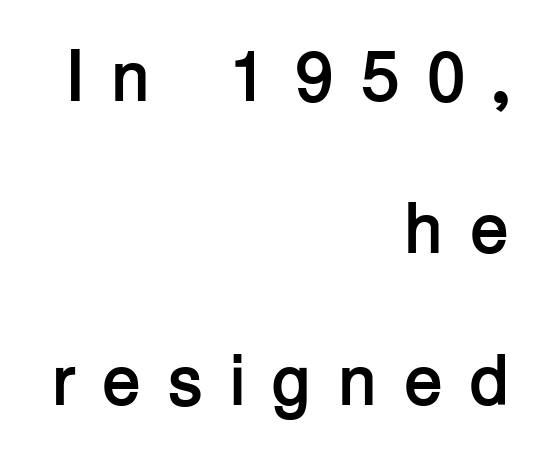
Q: Is the text bold? A: Yes.
Q: Is the text italic (slanted)? A: No, it is upright.
Q: Is the typeface a serif or a sans-serif typeface? A: Sans-serif.
Q: Is the text underlined? A: No.
Q: How is the paragraph aligned? A: Right-aligned.
Q: Is the spacing between letters normal or unusually wide? A: Unusually wide.
Q: Is the spacing between lines tight, normal or loose? A: Loose.
Q: Width (condensed, normal, or wide)? A: Normal.
Q: Stroke contrast? A: Low.
Q: x-height? A: Medium.
Q: Monospaced? A: No.
